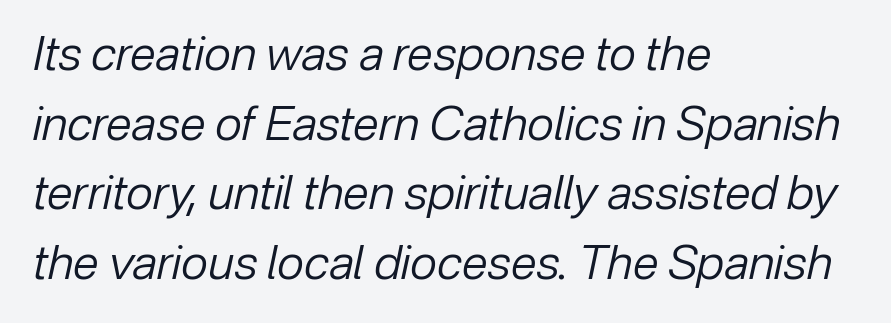
Q: Is the text bold? A: No.
Q: Is the text italic (slanted)? A: Yes, it leans right by about 12 degrees.
Q: Is the text underlined? A: No.
Q: How is the paragraph aligned? A: Left-aligned.
Q: Is the spacing between letters normal or unusually wide? A: Normal.
Q: Is the spacing between lines tight, normal or loose? A: Normal.
Q: Width (condensed, normal, or wide)? A: Normal.
Q: Stroke contrast? A: Low.
Q: x-height? A: Medium.
Q: Monospaced? A: No.
